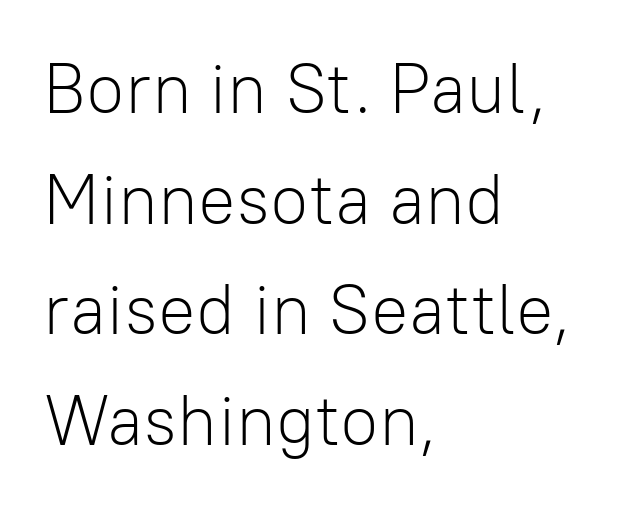
The image shows 70 px light sans-serif type, upright; set left-aligned, normal line spacing (1.58x), normal letter spacing, not underlined; low stroke contrast and a medium x-height.
